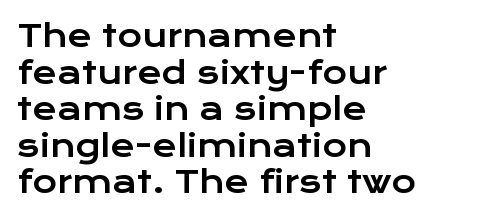
Q: Is the text italic (slanted)? A: No, it is upright.
Q: Is the typeface a serif or a sans-serif typeface? A: Sans-serif.
Q: Is the text underlined? A: No.
Q: How is the paragraph aligned? A: Left-aligned.
Q: Is the spacing between letters normal or unusually wide? A: Normal.
Q: Width (condensed, normal, or wide)? A: Wide.
Q: Stroke contrast? A: Low.
Q: x-height? A: Medium.
Q: Monospaced? A: No.
